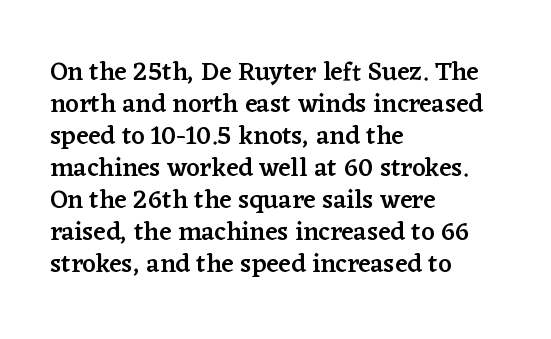
{"italic": "no", "bold": "semi", "underline": "no", "align": "left", "line_spacing_ratio": 1.23, "letter_spacing": "normal", "letter_spacing_em": 0.0, "glyph_px": 26}
